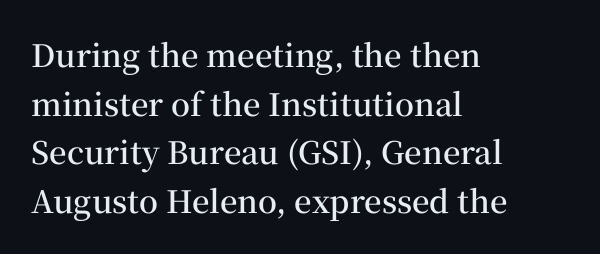
Only glyphs here, with clear space below each row. Baseline-to-baseline distance is the conventional proportion of letter height. This rendering employs a face with finishing strokes, i.e., a serif. A semibold gives these letters moderate extra thickness, short of bold. Tracking value appears to be zero — textbook default spacing.
